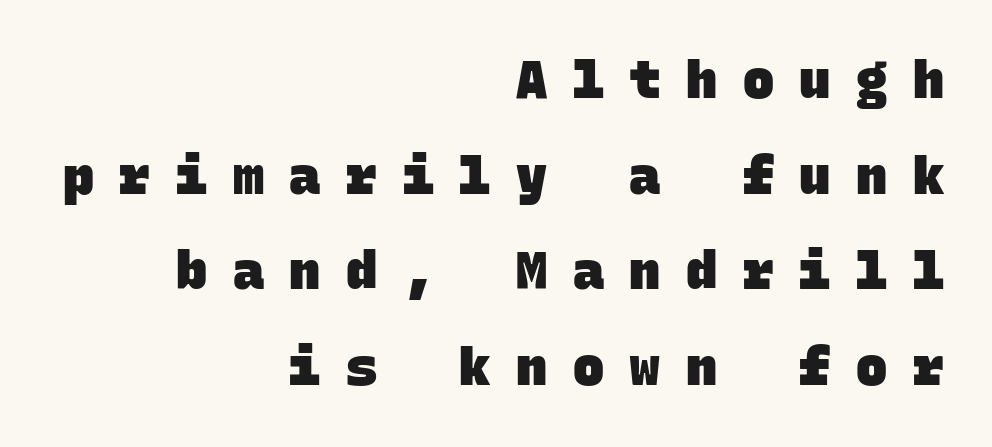
{"serif": "no", "bold": "yes", "weight": "heavy", "width": "normal", "stroke_contrast": "low", "x_height": "large", "monospaced": "yes", "underline": "no", "align": "right", "line_spacing_ratio": 1.84, "letter_spacing": "wide", "letter_spacing_em": 0.49, "glyph_px": 52}
